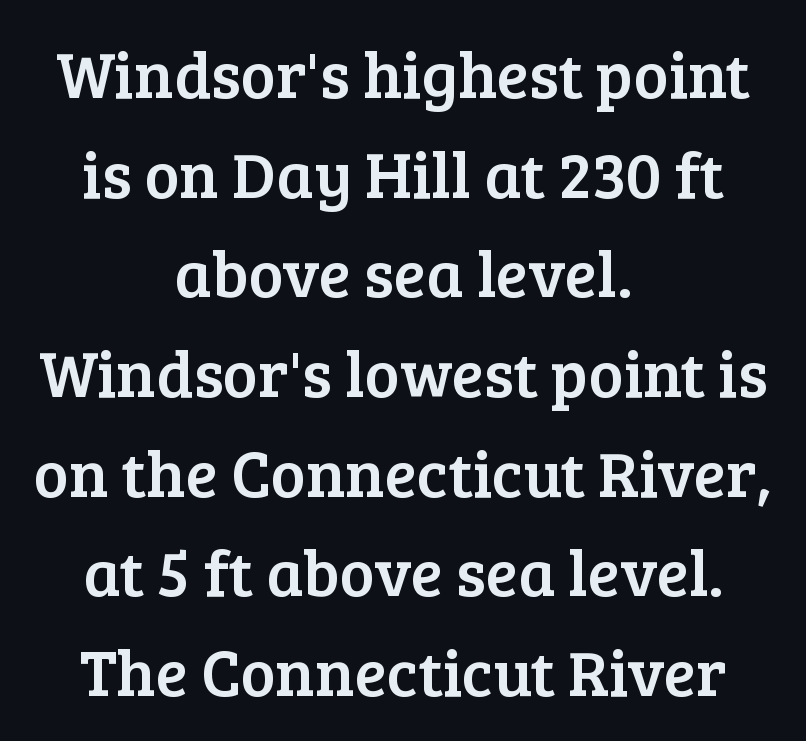
The image shows 66 px serif type, upright; set centered, normal line spacing (1.51x), normal letter spacing, not underlined; low stroke contrast and a medium x-height.
